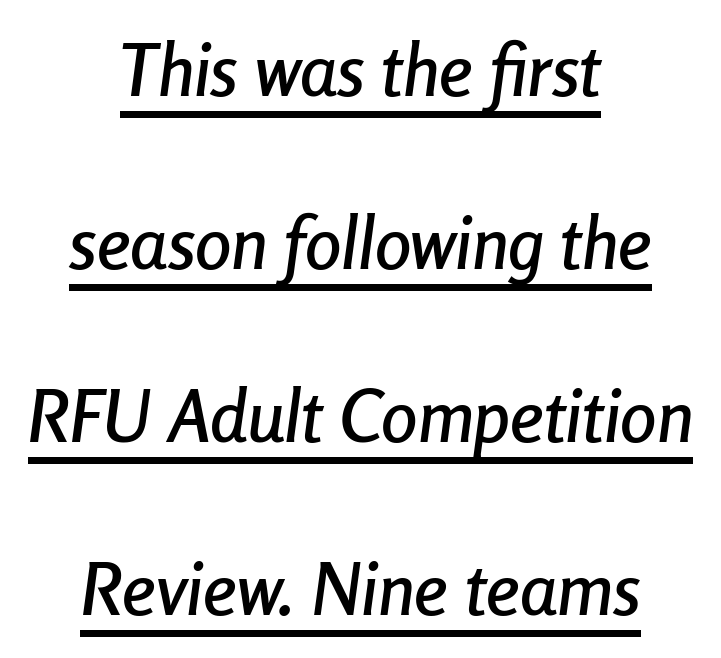
You can see a thin bar hugging the bottom of the glyphs. Think of a printed novel: that variable character pitch is what you see here. The rendering applies a slant to the glyphs. Both edges are ragged and mirror each other, which tells us the setting is centered.
